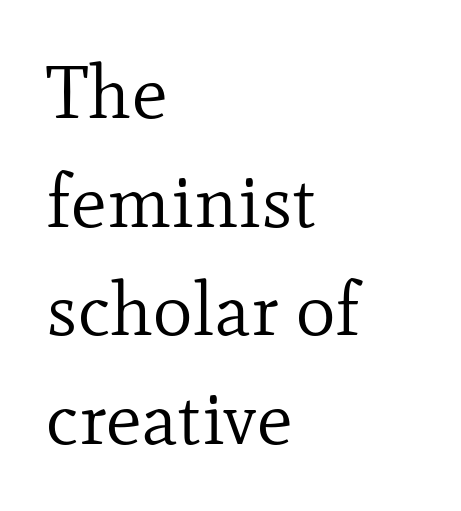
Heft: none added — not bold. Serifs: yes, visible at the terminals of the letterforms. These lines were composed using upright roman letters. Each letter keeps its own natural width here, so spacing adapts to shape. Notice how descenders clear the ascenders below comfortably — that's standard leading. Standard letterfit; no display-style spreading of the glyphs.
